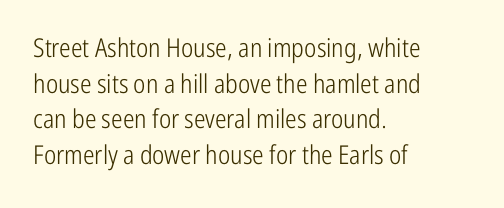
The image shows 26 px text type, upright; set left-aligned, normal line spacing (1.37x), normal letter spacing, not underlined.
